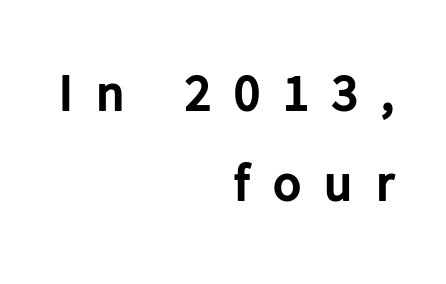
The image shows 53 px bold sans-serif type, upright; set right-aligned, normal line spacing (1.7x), unusually wide letter spacing (+0.43 em), not underlined; low stroke contrast and a medium x-height.
